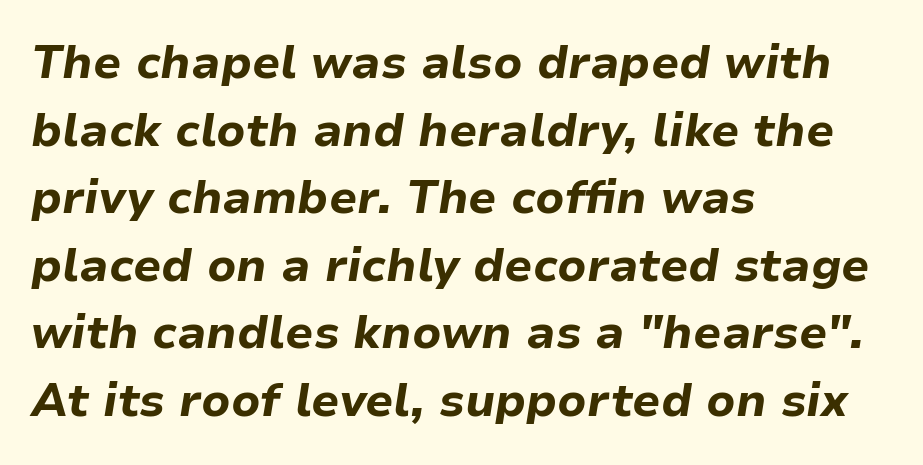
The characters look thick and weighty, a clear bold. These lines were composed using italics. The foot of each line stays bare and open. Line starts are locked; line ends wander. Characters follow at the spacing the type designer built in. Summary of vertical rhythm: regular, with standard interline spacing.
